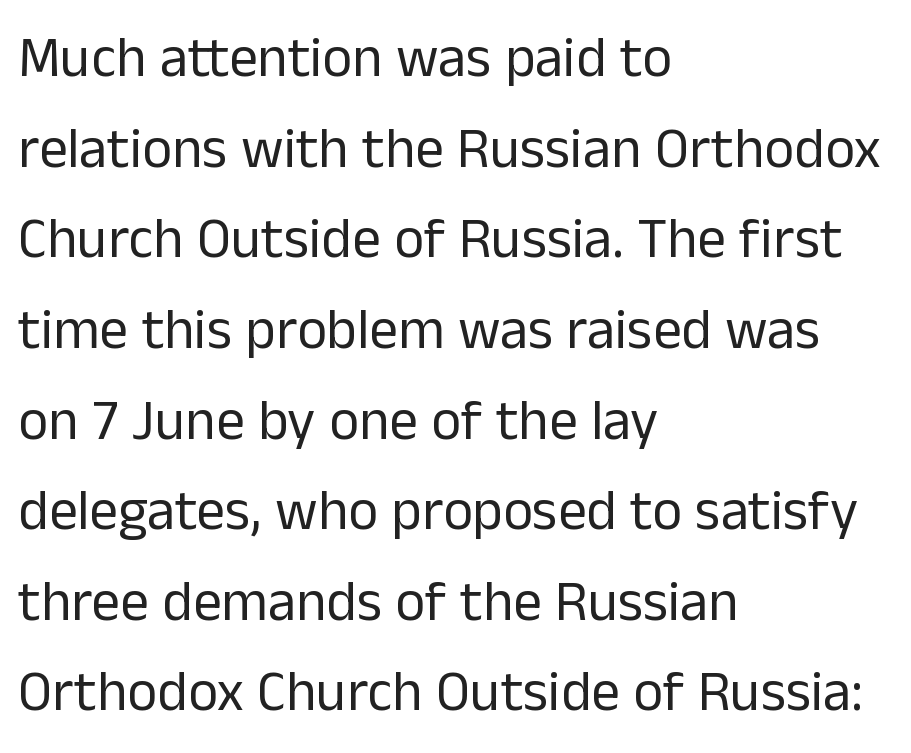
The image shows 57 px regular-weight sans-serif type, upright; set left-aligned, normal line spacing (1.59x), normal letter spacing, not underlined; low stroke contrast and a medium x-height.
